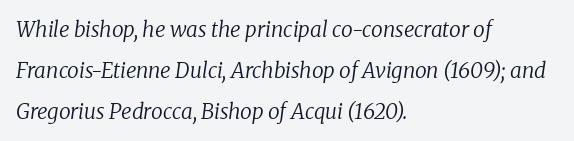
{"italic": "yes", "lean": "right", "slant_degrees": 8, "bold": "no", "underline": "no", "align": "left", "line_spacing": "loose", "line_spacing_ratio": 1.95, "letter_spacing": "normal", "letter_spacing_em": 0.0, "glyph_px": 21}
